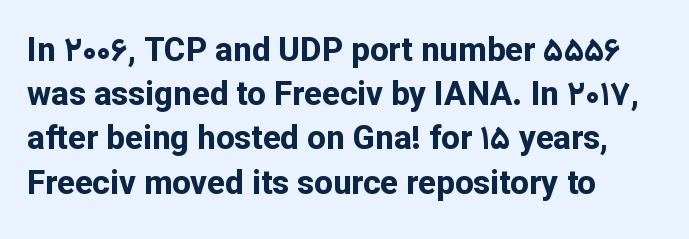
The image shows 33 px bold sans-serif type, upright; set left-aligned, normal line spacing (1.34x), normal letter spacing, not underlined; low stroke contrast and a medium x-height.
